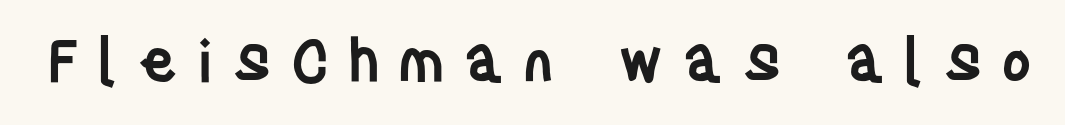
{"serif": "no", "italic": "no", "bold": "semi", "weight": "semibold", "width": "condensed", "stroke_contrast": "low", "x_height": "large", "monospaced": "no", "underline": "no", "letter_spacing": "wide", "letter_spacing_em": 0.33, "glyph_px": 58}
